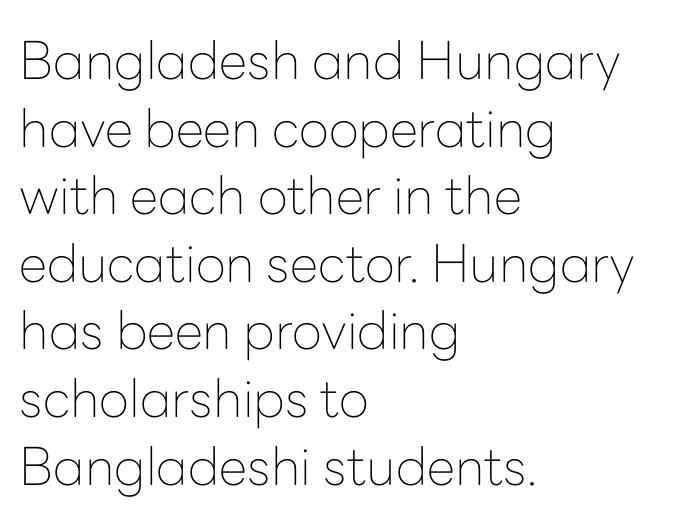
Standard letterfit; no display-style spreading of the glyphs. Layout note: lines flush left. Interline gaps are of average width in this sample. Underlining? Definitely not there.
